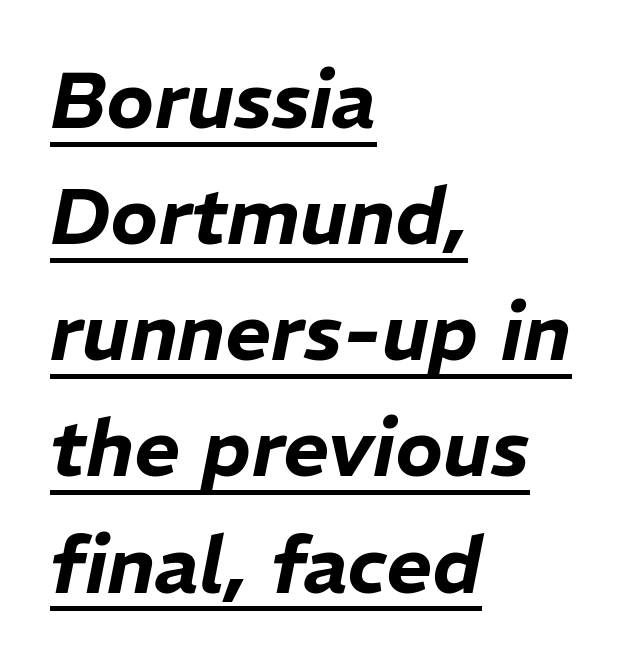
These lines are rendered in a variable-pitch font. A typesetter would call this leading conventional body-copy spacing. Each line of the rendering has a horizontal stroke beneath the glyphs. The face used here has a pronounced slope to its letters. Line starts are locked; line ends wander.
